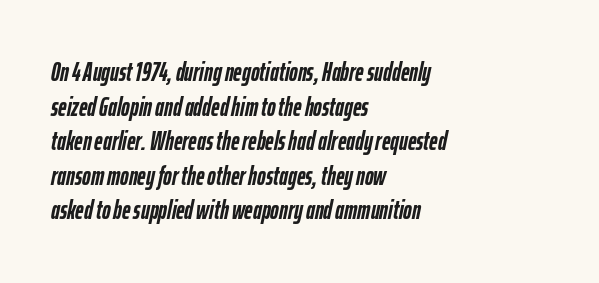
Slant detected: the letters are inclined. Look at the tracking — it's just the regular setting, nothing added. This sample keeps an unexceptional amount of space between lines. On the weight axis this lands at bold, roughly 700. Glance below the letters and you will spot only blank space.
